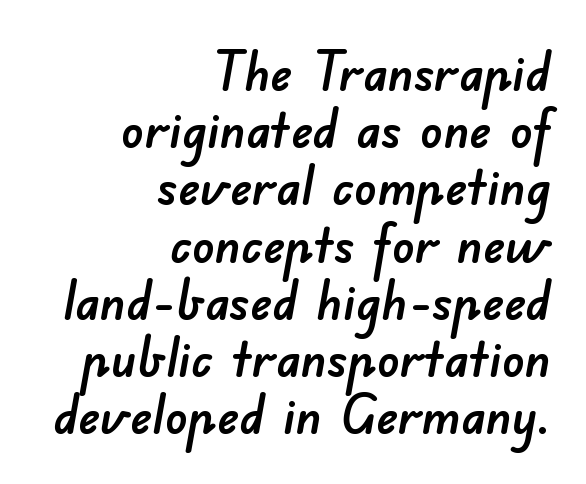
You can tell from the bare stems that sans-serif type was used. Underline: absent. These lines are rendered in a variable-pitch font. Students, observe: this is what under-led, compact text looks like.
